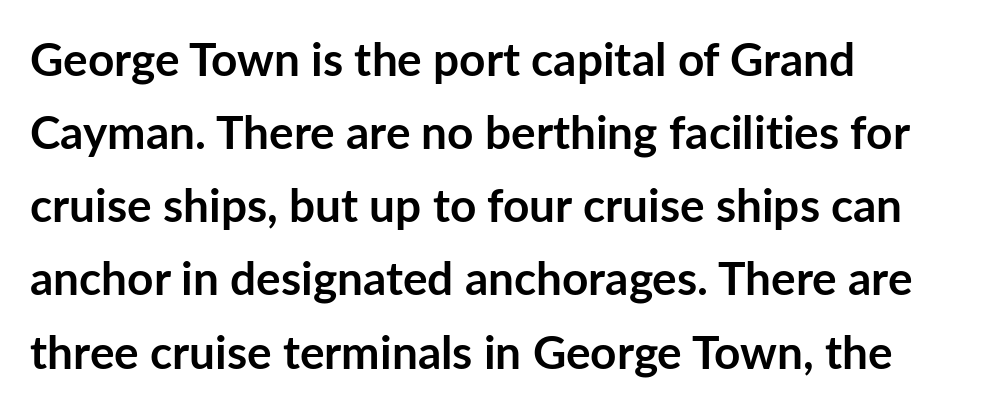
The image shows 46 px semibold sans-serif type, upright; set left-aligned, normal line spacing (1.59x), normal letter spacing, not underlined; low stroke contrast and a medium x-height.
